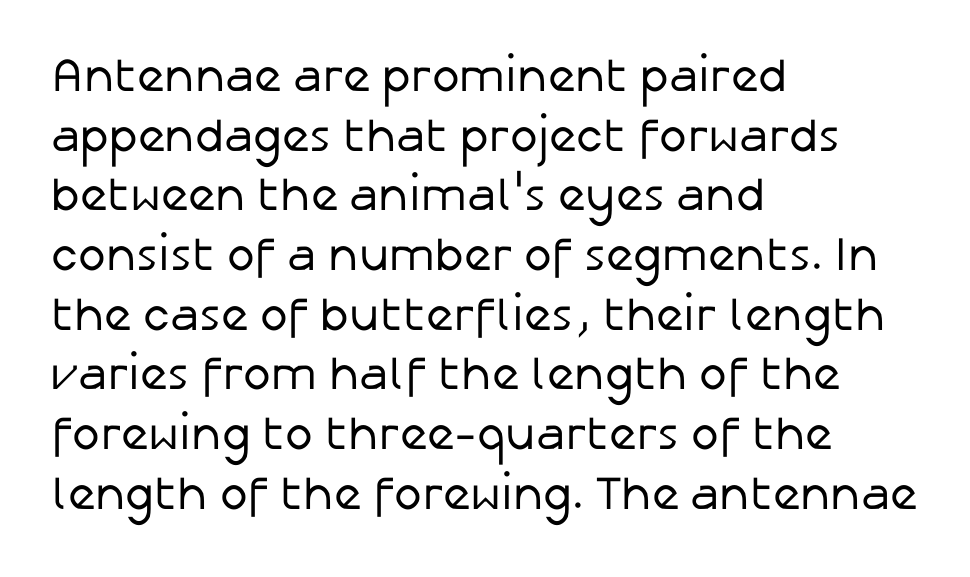
Q: Is the text bold? A: No.
Q: Is the text italic (slanted)? A: No, it is upright.
Q: Is the typeface a serif or a sans-serif typeface? A: Sans-serif.
Q: Is the text underlined? A: No.
Q: How is the paragraph aligned? A: Left-aligned.
Q: Is the spacing between letters normal or unusually wide? A: Normal.
Q: Is the spacing between lines tight, normal or loose? A: Normal.
Q: Width (condensed, normal, or wide)? A: Normal.
Q: Stroke contrast? A: Low.
Q: x-height? A: Medium.
Q: Monospaced? A: No.
